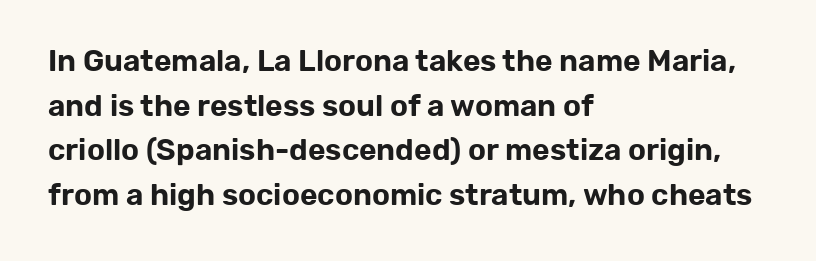
{"serif": "no", "italic": "no", "width": "normal", "stroke_contrast": "low", "x_height": "medium", "monospaced": "no", "underline": "no", "align": "left", "line_spacing": "normal", "line_spacing_ratio": 1.49, "letter_spacing": "normal", "letter_spacing_em": 0.0, "glyph_px": 30}
